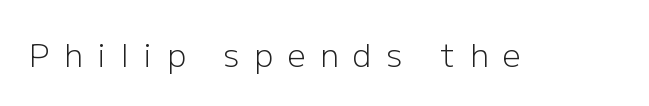
The image shows 32 px light sans-serif type, upright; set unusually wide letter spacing (+0.45 em), not underlined; low stroke contrast and a medium x-height.
